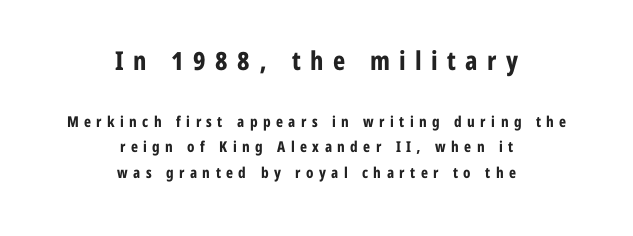
Characters follow at a spacing far wider than the type designer built in. Typographic density is high because the face is bold. The letters stand upright; this is a roman face. The block sitting higher on the canvas is the one with enlarged characters. Notice how the passage keeps no hard edge, just a central spine. Underline: absent.
